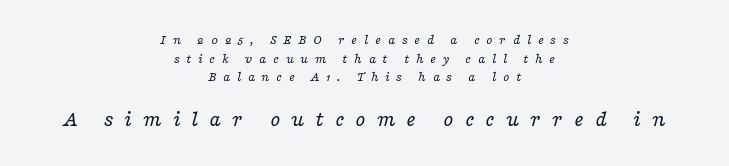
The image shows 23 px text type, italic (leaning right); set centered, normal line spacing (1.33x), unusually wide letter spacing (+0.47 em), not underlined; the second (bottom) block is 1.64x larger.
